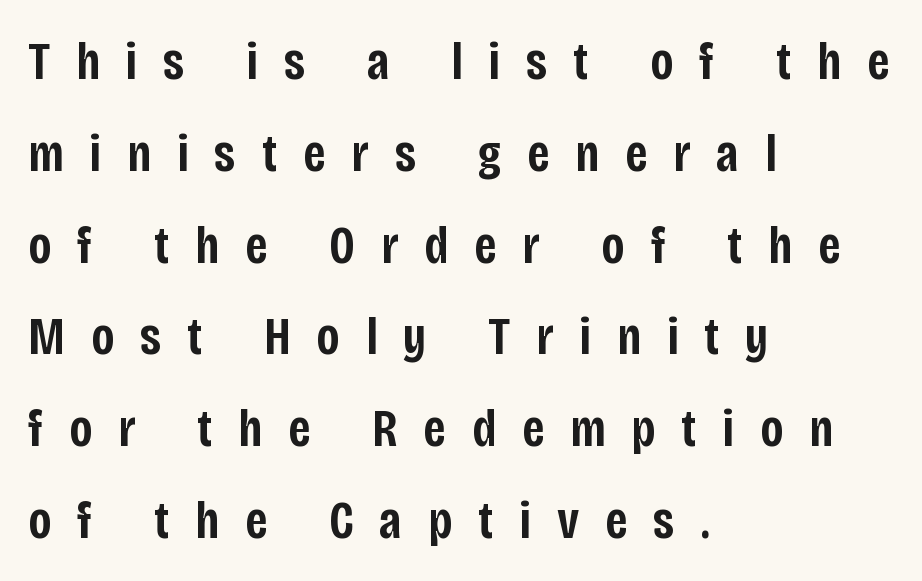
In terms of leading, this rendering sits right in the middle. Alignment: flush left. The letters advance in unequal steps, a hallmark of proportional type. The letters carry no serifs — their stems end cleanly without finishing strokes.
